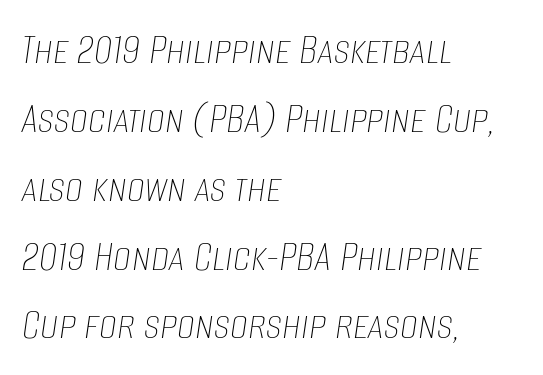
{"italic": "yes", "lean": "right", "slant_degrees": 8, "bold": "no", "weight": "thin", "width": "condensed", "stroke_contrast": "low", "x_height": "large", "monospaced": "no", "underline": "no", "align": "left", "line_spacing": "normal", "line_spacing_ratio": 1.53, "letter_spacing": "normal", "letter_spacing_em": 0.0, "glyph_px": 45}
